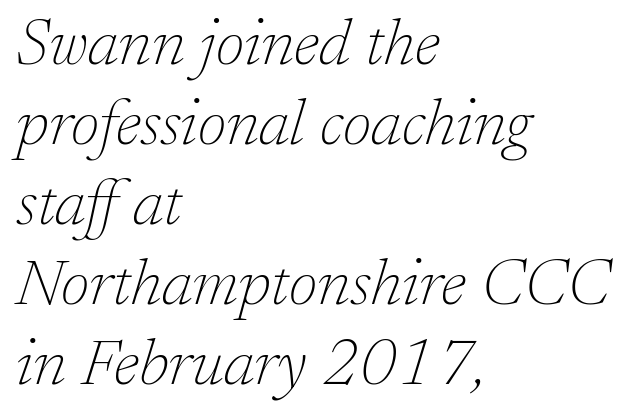
Q: Is the text bold? A: No.
Q: Is the text italic (slanted)? A: Yes, it leans right by about 17 degrees.
Q: Is the typeface a serif or a sans-serif typeface? A: Serif.
Q: Is the text underlined? A: No.
Q: How is the paragraph aligned? A: Left-aligned.
Q: Is the spacing between letters normal or unusually wide? A: Normal.
Q: Width (condensed, normal, or wide)? A: Normal.
Q: Stroke contrast? A: Low.
Q: x-height? A: Medium.
Q: Monospaced? A: No.
